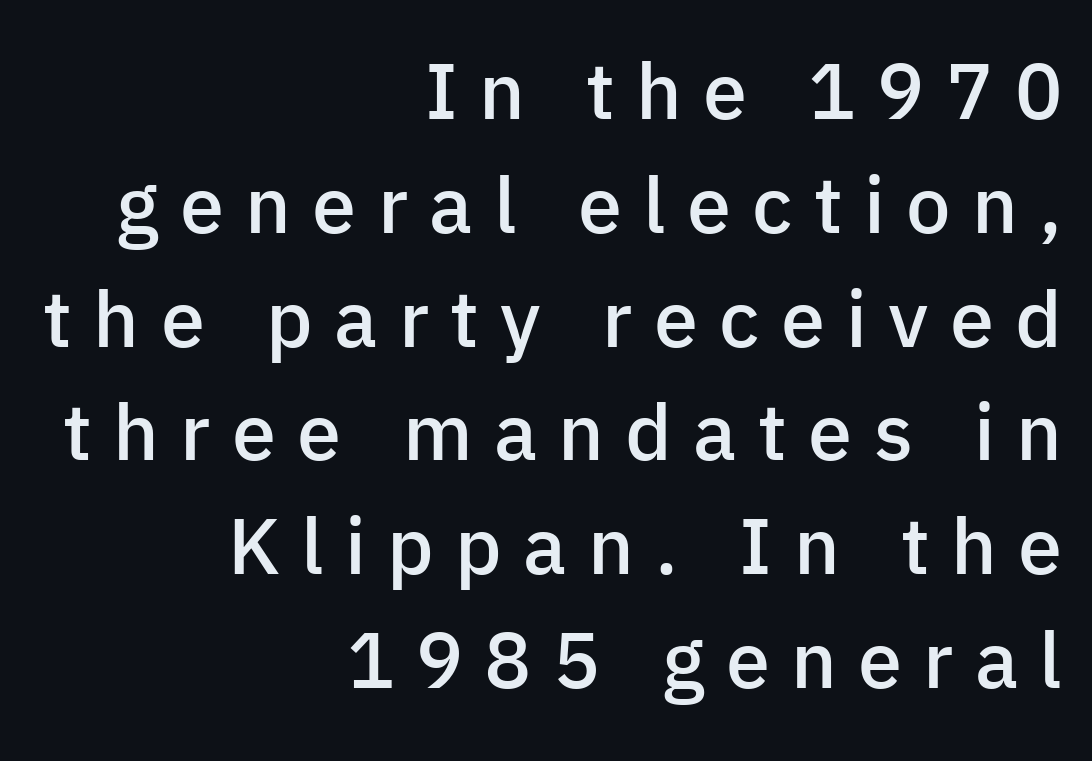
Nothing sits at the stroke ends, so this counts as sans-serif. A typesetter would call this heavily tracked-out type. The strip under each line holds only bare page. Notice how descenders clear the ascenders below comfortably — that's standard leading. The ragged edge is on the left, which tells us the setting is flush right. Character widths vary here, with narrow letters taking less room than wide ones.
